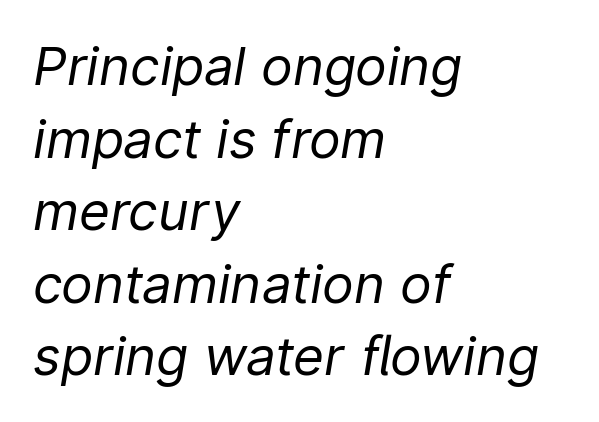
{"italic": "yes", "lean": "right", "slant_degrees": 9, "bold": "no", "weight": "regular", "width": "normal", "stroke_contrast": "low", "x_height": "medium", "monospaced": "no", "underline": "no", "align": "left", "line_spacing": "normal", "line_spacing_ratio": 1.37, "letter_spacing": "normal", "letter_spacing_em": 0.0, "glyph_px": 53}
